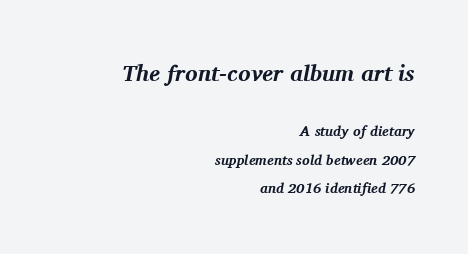
Q: Is the text bold? A: Yes.
Q: Is the text italic (slanted)? A: Yes, it leans right by about 11 degrees.
Q: Is the text underlined? A: No.
Q: How is the paragraph aligned? A: Right-aligned.
Q: Is the spacing between letters normal or unusually wide? A: Normal.
Q: Is the spacing between lines tight, normal or loose? A: Loose.
Q: Which block of text is set in a larger size, the first (top) or the second (bottom)? A: The first (top) one.
